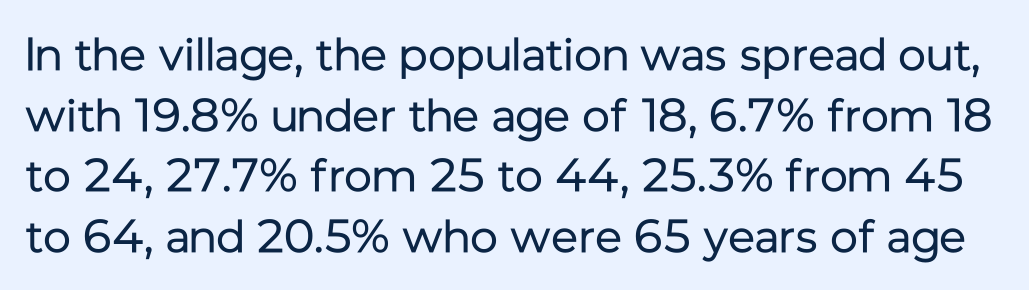
The image shows 46 px regular-weight sans-serif type, upright; set normal line spacing (1.32x), normal letter spacing, not underlined; low stroke contrast and a medium x-height.
